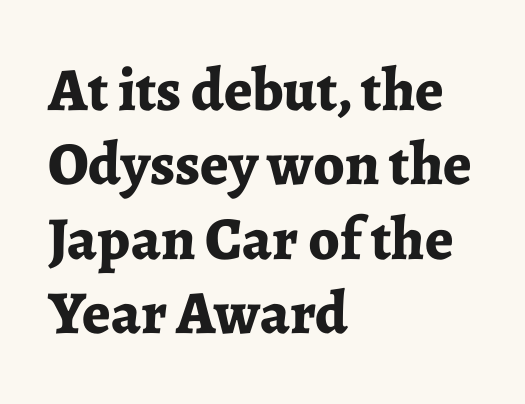
Q: Is the text bold? A: Yes.
Q: Is the text italic (slanted)? A: No, it is upright.
Q: Is the typeface a serif or a sans-serif typeface? A: Serif.
Q: Is the text underlined? A: No.
Q: How is the paragraph aligned? A: Left-aligned.
Q: Is the spacing between letters normal or unusually wide? A: Normal.
Q: Width (condensed, normal, or wide)? A: Normal.
Q: Stroke contrast? A: Low.
Q: x-height? A: Medium.
Q: Monospaced? A: No.
